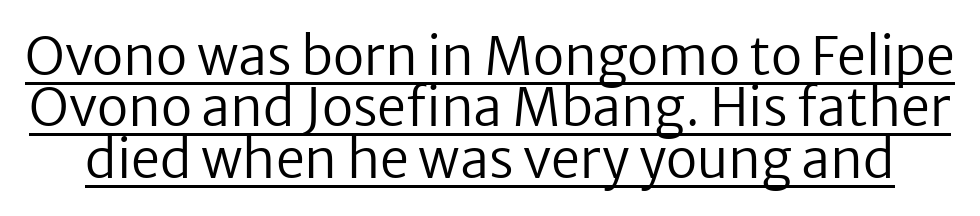
The image shows 52 px regular-weight sans-serif type, upright; set tight line spacing (0.99x), normal letter spacing, underlined; low stroke contrast and a medium x-height.
